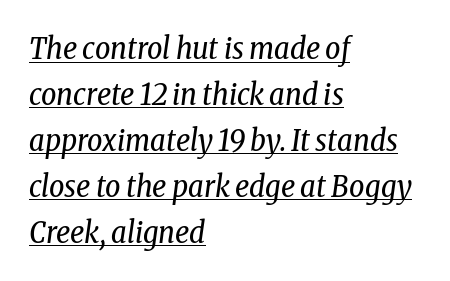
{"serif": "yes", "italic": "yes", "lean": "right", "slant_degrees": 8, "bold": "no", "weight": "regular", "width": "condensed", "stroke_contrast": "low", "x_height": "medium", "monospaced": "no", "underline": "yes", "align": "left", "line_spacing": "normal", "line_spacing_ratio": 1.53, "letter_spacing": "normal", "letter_spacing_em": 0.0, "glyph_px": 30}
